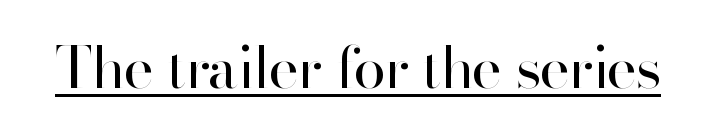
Q: Is the text bold? A: No.
Q: Is the text italic (slanted)? A: No, it is upright.
Q: Is the typeface a serif or a sans-serif typeface? A: Sans-serif.
Q: Is the text underlined? A: Yes.
Q: Is the spacing between letters normal or unusually wide? A: Normal.
Q: Width (condensed, normal, or wide)? A: Normal.
Q: Stroke contrast? A: High.
Q: x-height? A: Small.
Q: Monospaced? A: No.
